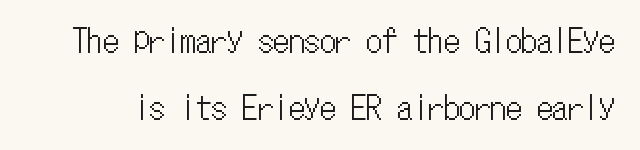
A typesetter would call this zero additional tracking. Rendered with straight, roman letterforms. Do the characters align in a grid? Yes, the font is monospaced. No word sits above an underline. Rows of type keep a wide berth in the vertical direction.
